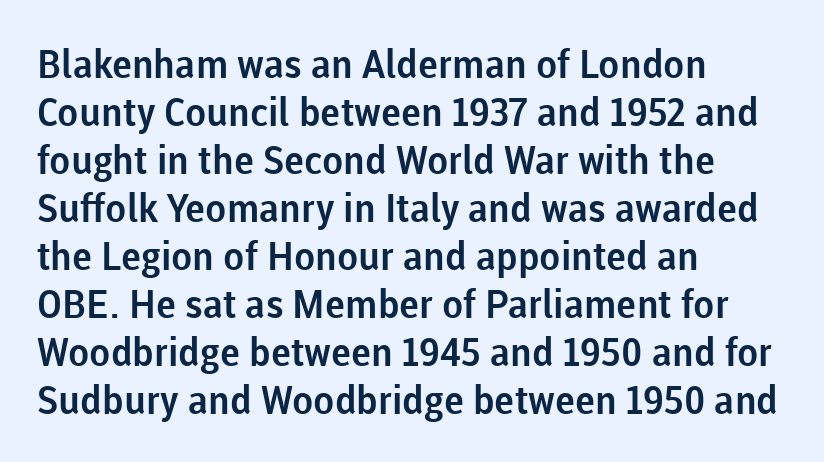
{"serif": "no", "italic": "no", "width": "normal", "stroke_contrast": "low", "x_height": "medium", "monospaced": "no", "underline": "no", "align": "left", "line_spacing_ratio": 1.23, "letter_spacing": "normal", "letter_spacing_em": 0.0, "glyph_px": 39}
